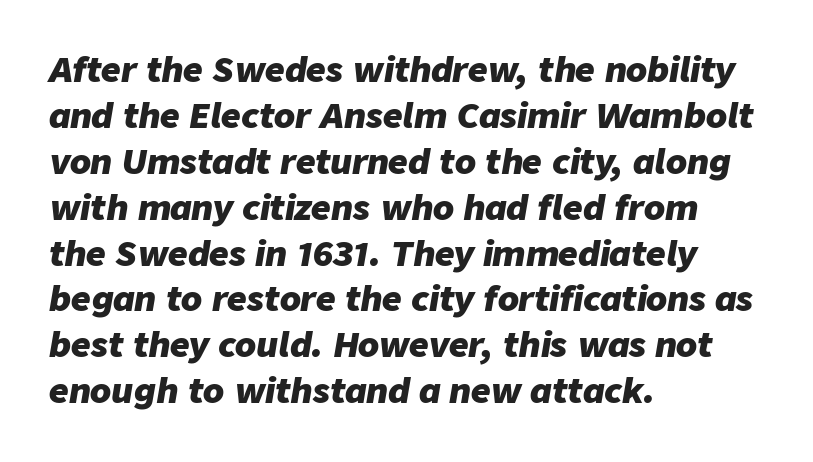
The image shows 34 px heavy type, italic (leaning right); set left-aligned, normal line spacing (1.35x), normal letter spacing, not underlined; low stroke contrast and a medium x-height.
